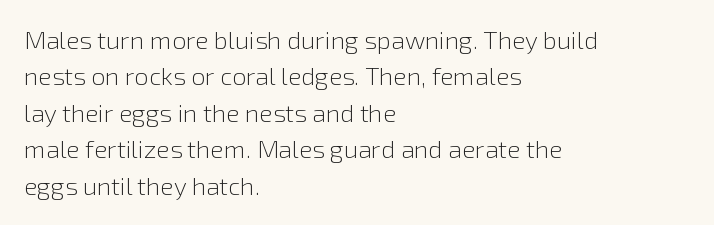
In terms of posture, this sample is upright. The passage shown has conventional tracking throughout. The zone under the glyphs is completely vacant. The lines are quadded left. These glyphs show unthickened strokes, regular width or finer. Rows of type keep a routine distance in the vertical direction.
